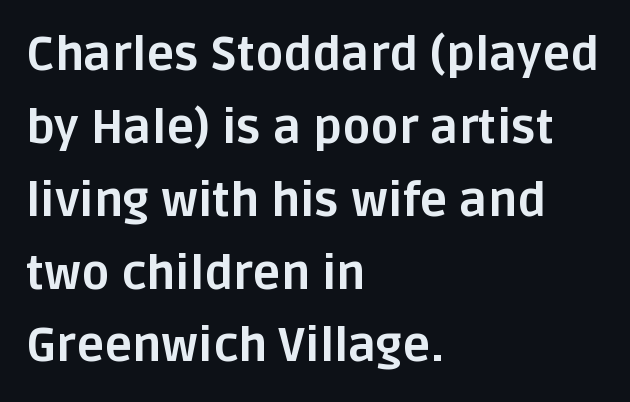
{"serif": "no", "italic": "no", "bold": "yes", "weight": "bold", "width": "normal", "stroke_contrast": "low", "x_height": "large", "monospaced": "no", "underline": "no", "align": "left", "line_spacing": "normal", "line_spacing_ratio": 1.55, "letter_spacing": "normal", "letter_spacing_em": 0.0, "glyph_px": 47}
